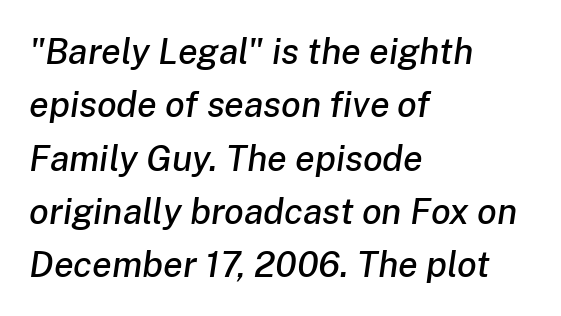
The whole block is typeset with a tilt. These lines are set flush left with a ragged right edge. The face used here is proportionally spaced, like ordinary book or web type. Honestly, there is no underline to notice here at all. Line spacing here is normal.
